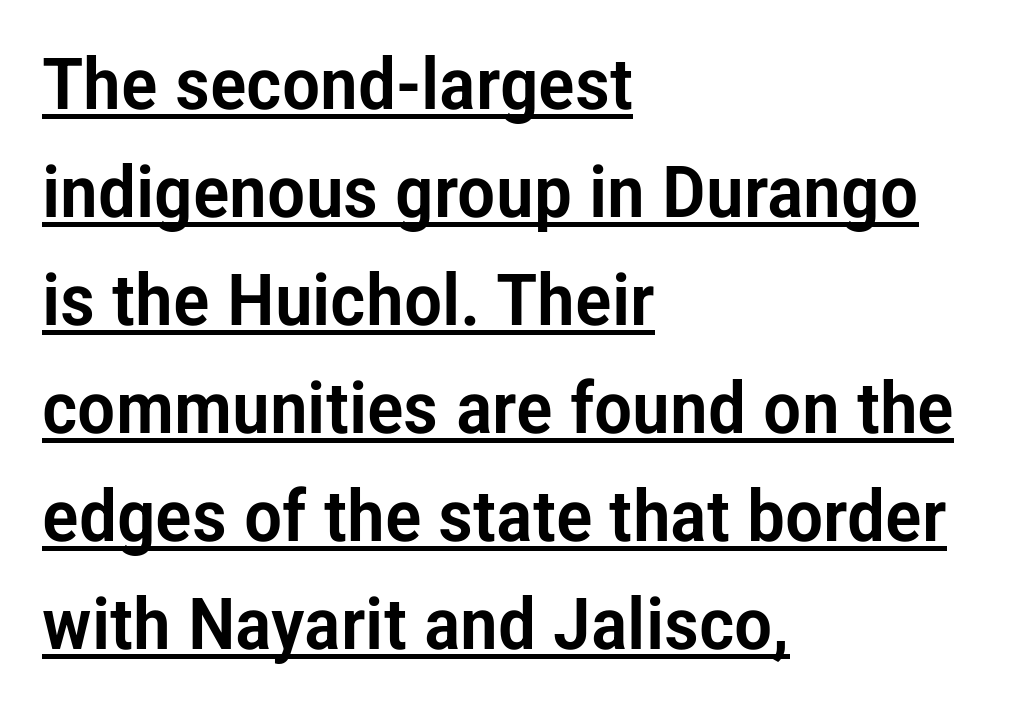
Left-aligned paragraph, ragged on the right. Leading matches the norm, producing a regular column. The lettering is marked with a stroke running underneath it. The axis of the letterforms is exactly vertical.
